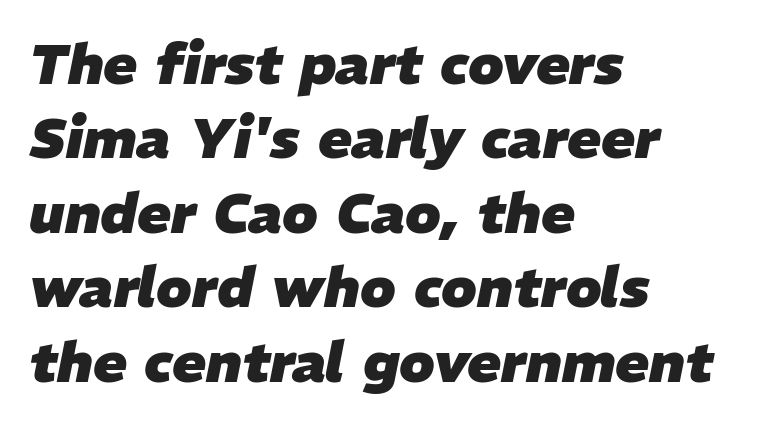
The image shows 56 px heavy type, italic (leaning right); set left-aligned, normal line spacing (1.33x), normal letter spacing, not underlined; low stroke contrast and a medium x-height.
